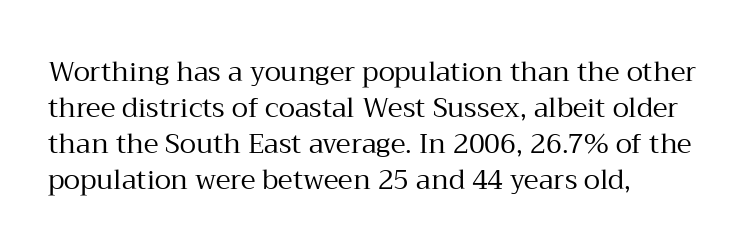
Q: Is the text bold? A: No.
Q: Is the text italic (slanted)? A: No, it is upright.
Q: Is the text underlined? A: No.
Q: How is the paragraph aligned? A: Left-aligned.
Q: Is the spacing between letters normal or unusually wide? A: Normal.
Q: Is the spacing between lines tight, normal or loose? A: Normal.
